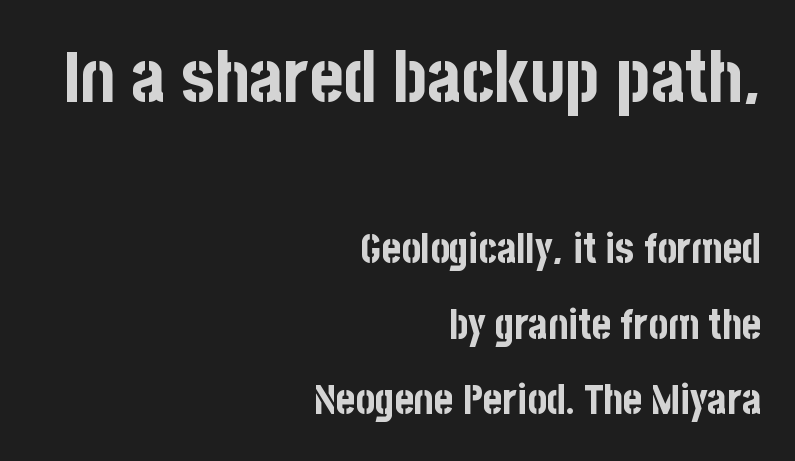
Q: Is the text bold? A: Yes.
Q: Is the text italic (slanted)? A: No, it is upright.
Q: Is the typeface a serif or a sans-serif typeface? A: Sans-serif.
Q: Is the text underlined? A: No.
Q: How is the paragraph aligned? A: Right-aligned.
Q: Is the spacing between letters normal or unusually wide? A: Normal.
Q: Which block of text is set in a larger size, the first (top) or the second (bottom)? A: The first (top) one.
Q: Width (condensed, normal, or wide)? A: Condensed.
Q: Stroke contrast? A: Low.
Q: x-height? A: Large.
Q: Monospaced? A: No.
